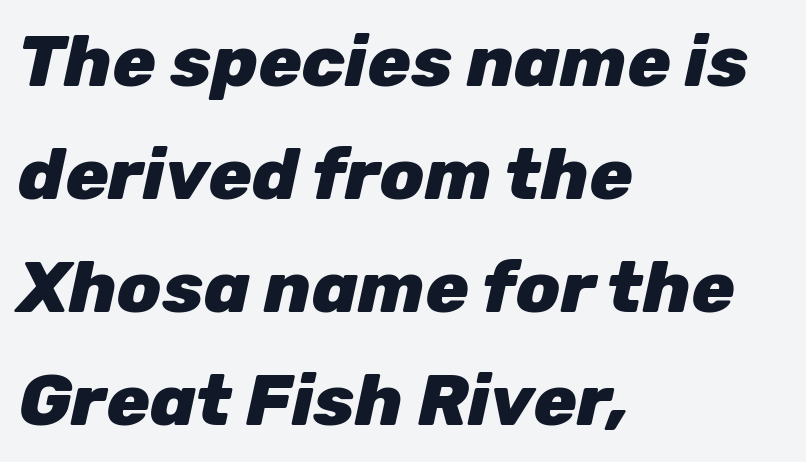
{"italic": "yes", "lean": "right", "slant_degrees": 12, "bold": "yes", "weight": "heavy", "width": "normal", "stroke_contrast": "low", "x_height": "medium", "monospaced": "no", "underline": "no", "align": "left", "line_spacing": "normal", "line_spacing_ratio": 1.57, "letter_spacing": "normal", "letter_spacing_em": 0.0, "glyph_px": 72}
